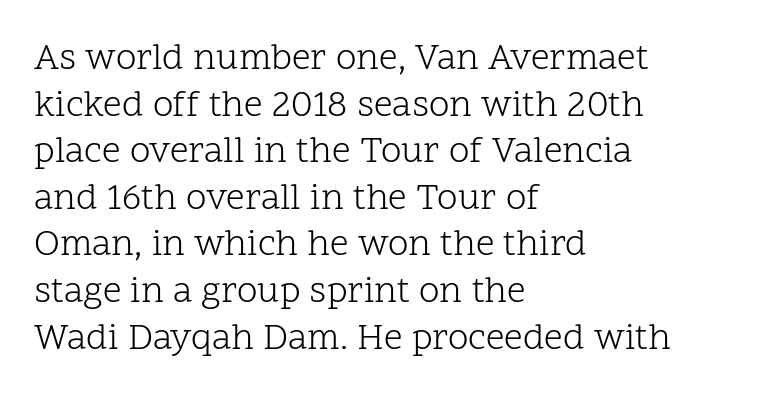
The image shows 37 px light serif type, upright; set left-aligned, normal line spacing (1.26x), normal letter spacing, not underlined; low stroke contrast and a medium x-height.
